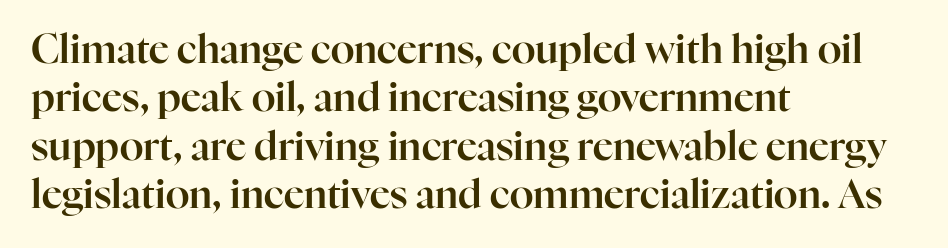
Each line starts at the same left margin while the right side varies. Lines of text with bare space underneath. The font family rendered here belongs to the serif group. This sample has the flowing, uneven cadence of proportional lettering. Honestly, the letter spacing is just normal — you wouldn't notice it. Notice how the stems are strictly vertical — no italics here.
